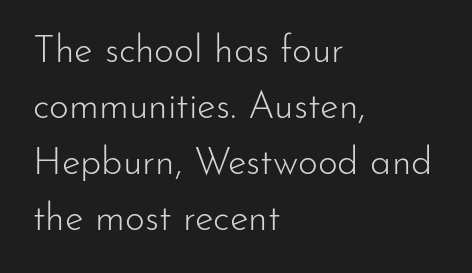
{"serif": "no", "italic": "no", "bold": "no", "weight": "light", "width": "normal", "stroke_contrast": "low", "x_height": "small", "monospaced": "no", "underline": "no", "align": "left", "line_spacing": "normal", "line_spacing_ratio": 1.47, "letter_spacing": "normal", "letter_spacing_em": 0.0, "glyph_px": 38}
